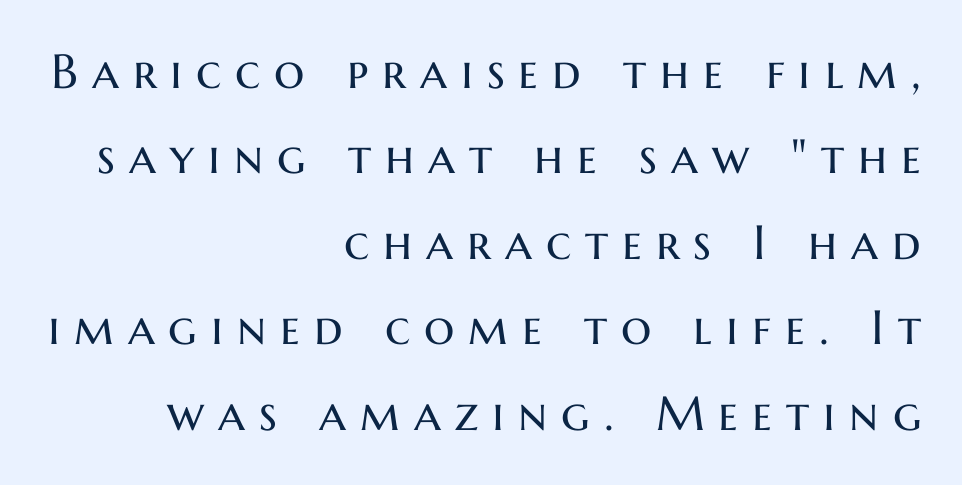
Q: Is the text bold? A: No.
Q: Is the text italic (slanted)? A: No, it is upright.
Q: Is the typeface a serif or a sans-serif typeface? A: Sans-serif.
Q: Is the text underlined? A: No.
Q: How is the paragraph aligned? A: Right-aligned.
Q: Is the spacing between letters normal or unusually wide? A: Unusually wide.
Q: Width (condensed, normal, or wide)? A: Normal.
Q: Stroke contrast? A: Medium.
Q: x-height? A: Medium.
Q: Monospaced? A: No.
